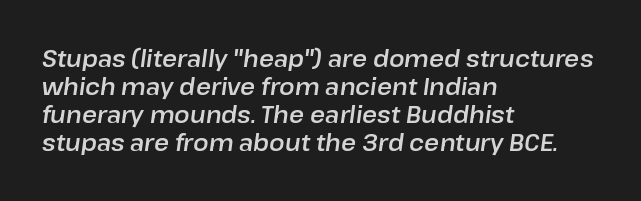
{"italic": "yes", "lean": "right", "slant_degrees": 8, "underline": "no", "align": "left", "line_spacing_ratio": 1.22, "letter_spacing": "normal", "letter_spacing_em": 0.0, "glyph_px": 23}
